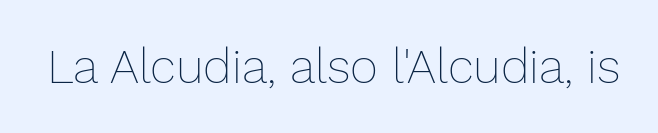
The image shows 48 px thin type, upright; set normal letter spacing, not underlined; low stroke contrast and a medium x-height.
